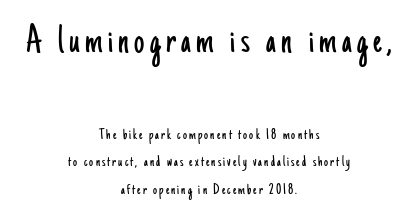
{"serif": "no", "italic": "no", "bold": "no", "weight": "light", "width": "condensed", "stroke_contrast": "low", "x_height": "small", "monospaced": "no", "underline": "no", "align": "center", "line_spacing_ratio": 1.73, "larger_block": "first", "size_ratio": 2.56, "glyph_px": 41}
